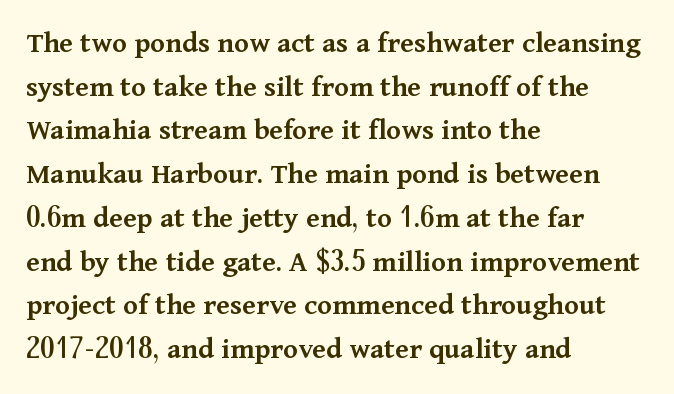
The letters stand upright; this is a roman face. Visually the block forms a straight wall on the left and a jagged coastline on the right. Is this a sans? No — the strokes have serifs. The leading is moderate, giving the passage an even texture. Standard letterfit; no display-style spreading of the glyphs. The characters look somewhat weighty, a semibold short of true bold.
